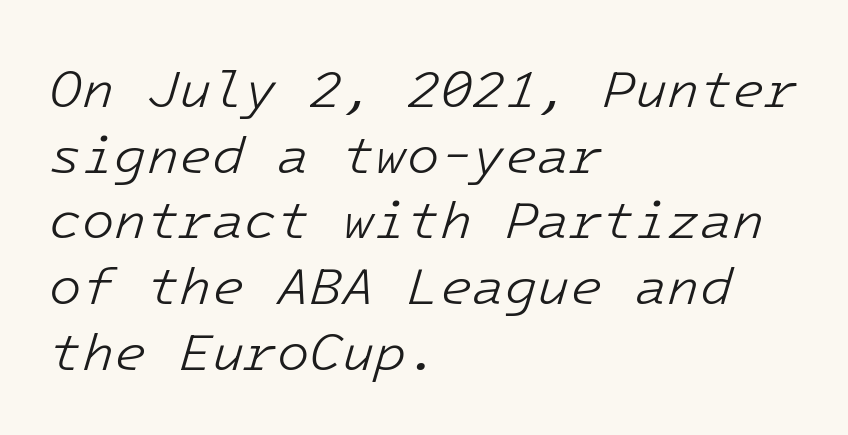
{"italic": "yes", "lean": "right", "slant_degrees": 16, "bold": "no", "weight": "light", "width": "normal", "stroke_contrast": "low", "x_height": "medium", "monospaced": "yes", "underline": "no", "align": "left", "line_spacing_ratio": 1.24, "letter_spacing": "normal", "letter_spacing_em": 0.0, "glyph_px": 53}
